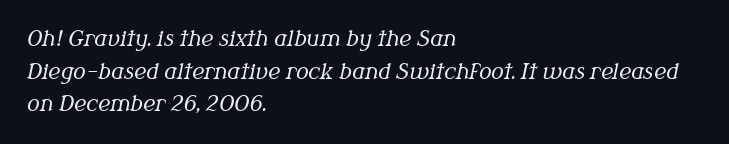
The horizontal fit of the characters is conventional and even. Every row of glyphs begins at an identical x-position on the left. You can tell it's italic because the verticals aren't actually vertical. Weight class: somewhere from thin through regular. The rows are spaced the way most documents space them.
